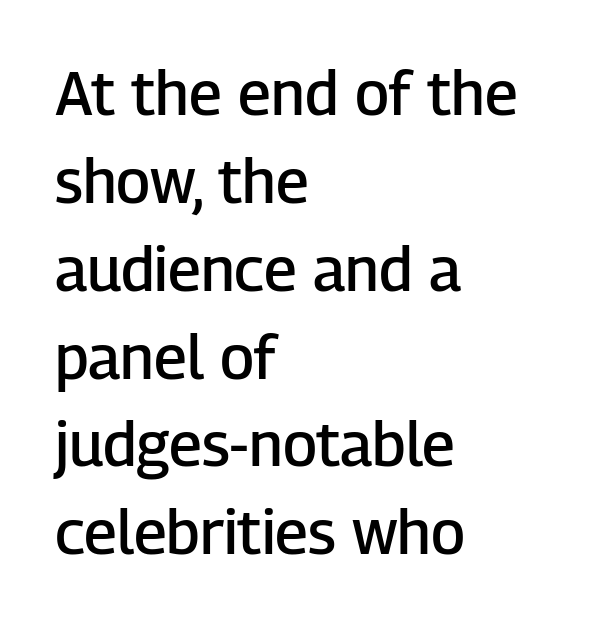
The image shows 61 px semibold sans-serif type, upright; set left-aligned, normal line spacing (1.44x), normal letter spacing, not underlined; low stroke contrast and a medium x-height.
